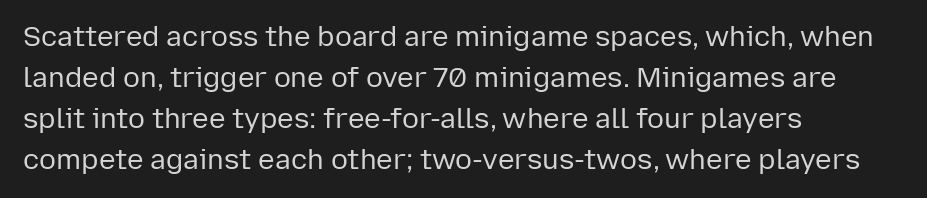
The image shows 28 px regular-weight sans-serif type, upright; set left-aligned, normal line spacing (1.46x), normal letter spacing, not underlined; low stroke contrast and a medium x-height.
